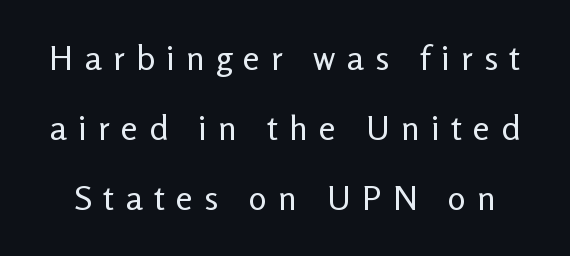
{"serif": "no", "italic": "no", "bold": "no", "weight": "regular", "width": "normal", "stroke_contrast": "low", "x_height": "medium", "monospaced": "no", "underline": "no", "line_spacing": "loose", "line_spacing_ratio": 2.06, "letter_spacing": "wide", "letter_spacing_em": 0.33, "glyph_px": 34}
